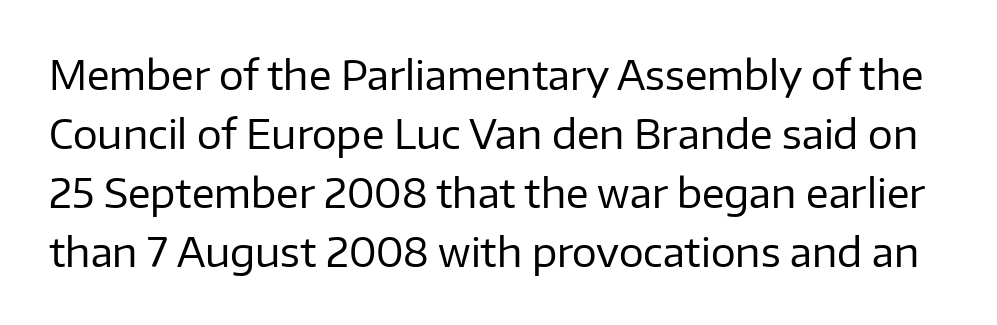
{"serif": "no", "italic": "no", "bold": "no", "weight": "regular", "width": "normal", "stroke_contrast": "low", "x_height": "medium", "monospaced": "no", "underline": "no", "line_spacing": "normal", "line_spacing_ratio": 1.51, "letter_spacing": "normal", "letter_spacing_em": 0.0, "glyph_px": 39}
